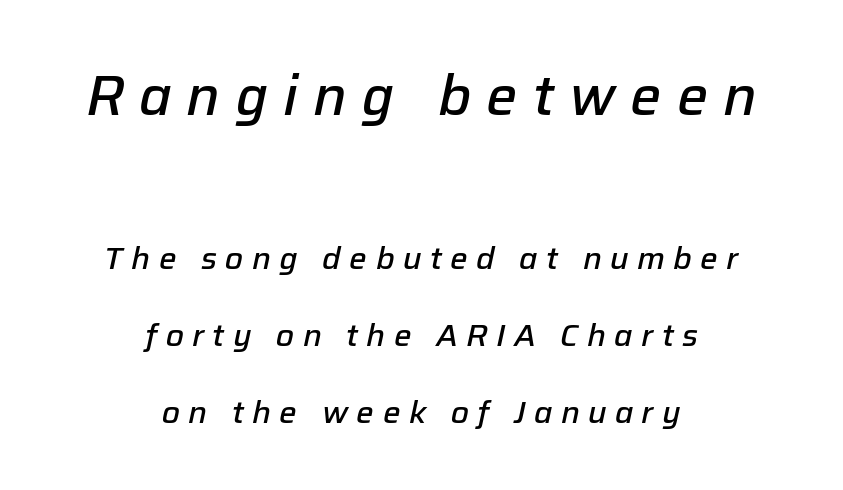
Q: Is the text bold? A: Semi-bold.
Q: Is the text italic (slanted)? A: Yes, it leans right by about 12 degrees.
Q: Is the text underlined? A: No.
Q: How is the paragraph aligned? A: Centered.
Q: Is the spacing between letters normal or unusually wide? A: Unusually wide.
Q: Is the spacing between lines tight, normal or loose? A: Loose.
Q: Which block of text is set in a larger size, the first (top) or the second (bottom)? A: The first (top) one.
Q: Width (condensed, normal, or wide)? A: Normal.
Q: Stroke contrast? A: Low.
Q: x-height? A: Medium.
Q: Monospaced? A: No.
